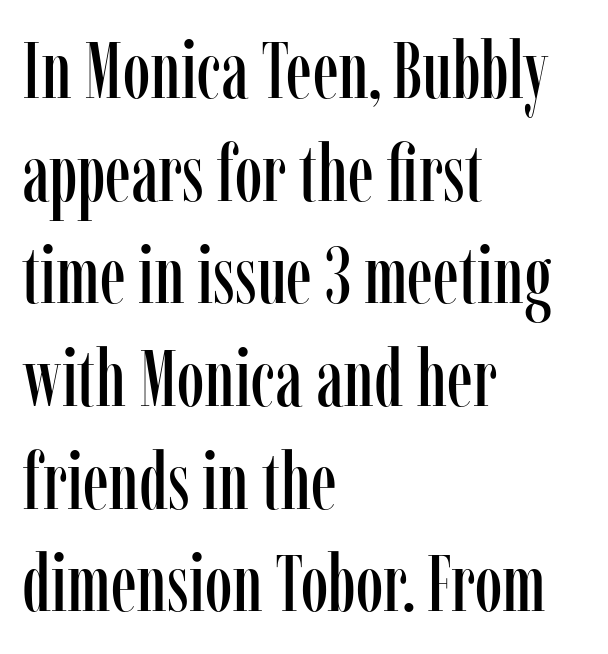
Reading down the block, your eye returns to a fixed left position each line. Does extra space separate the letters? No, they use regular spacing. Honestly, there is no underline to notice here at all. The letters stand upright; this is a roman face. These lines are rendered in a variable-pitch font.
